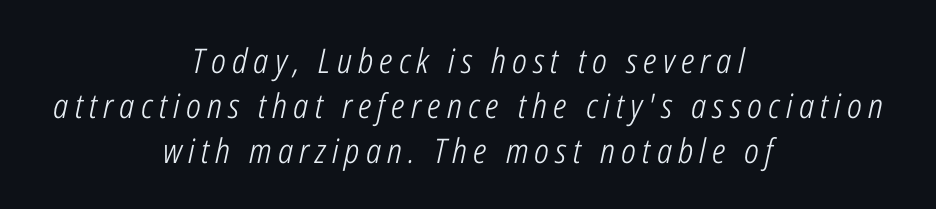
{"italic": "yes", "lean": "right", "slant_degrees": 12, "bold": "no", "weight": "light", "width": "condensed", "stroke_contrast": "low", "x_height": "medium", "monospaced": "no", "underline": "no", "align": "center", "line_spacing": "normal", "line_spacing_ratio": 1.32, "glyph_px": 34}
